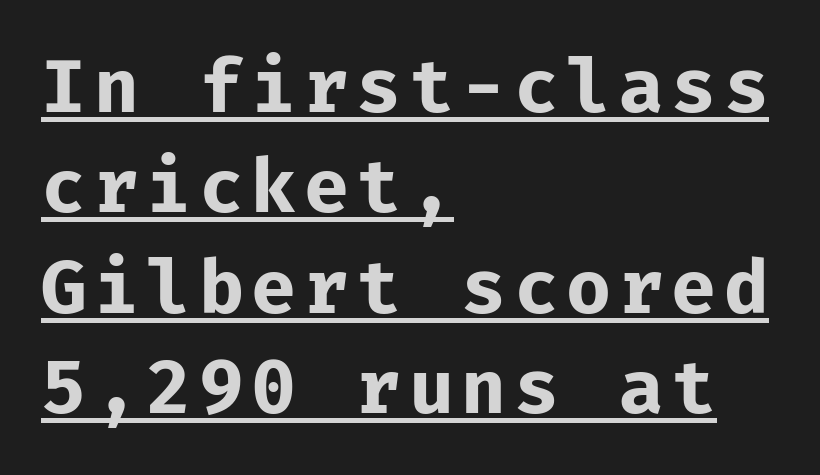
{"serif": "no", "italic": "no", "bold": "yes", "weight": "bold", "width": "normal", "stroke_contrast": "low", "x_height": "medium", "monospaced": "yes", "underline": "yes", "align": "left", "line_spacing": "normal", "line_spacing_ratio": 1.34, "glyph_px": 75}
